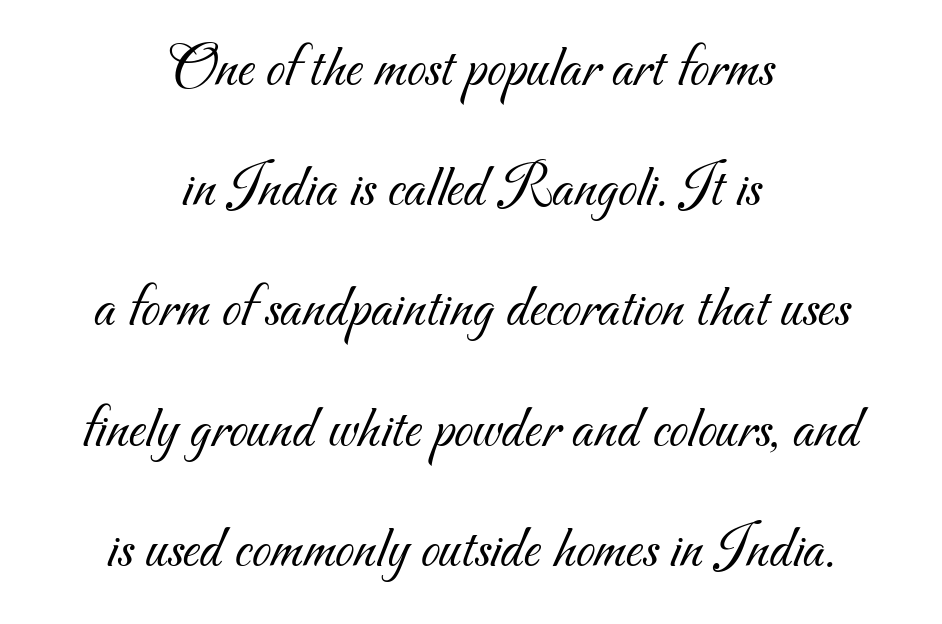
Q: Is the text bold? A: No.
Q: Is the typeface a serif or a sans-serif typeface? A: Sans-serif.
Q: Is the text underlined? A: No.
Q: How is the paragraph aligned? A: Centered.
Q: Is the spacing between letters normal or unusually wide? A: Normal.
Q: Is the spacing between lines tight, normal or loose? A: Loose.
Q: Width (condensed, normal, or wide)? A: Normal.
Q: Stroke contrast? A: Medium.
Q: x-height? A: Small.
Q: Monospaced? A: No.
